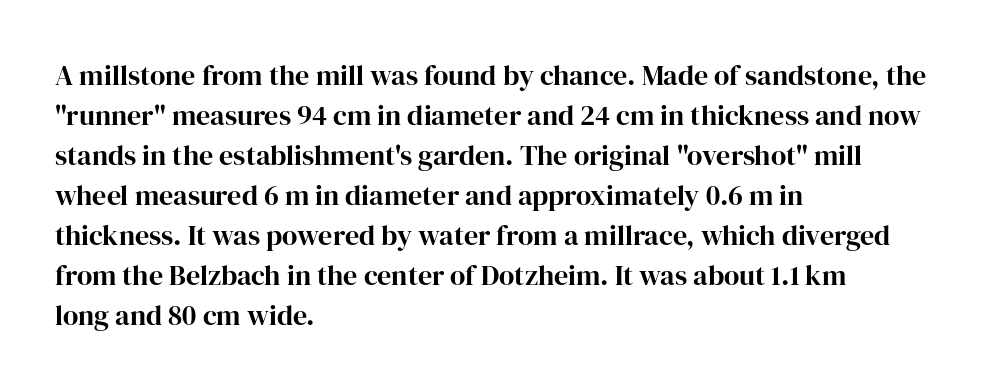
The image shows 28 px bold serif type, upright; set left-aligned, normal line spacing (1.43x), normal letter spacing, not underlined; high stroke contrast and a medium x-height.
